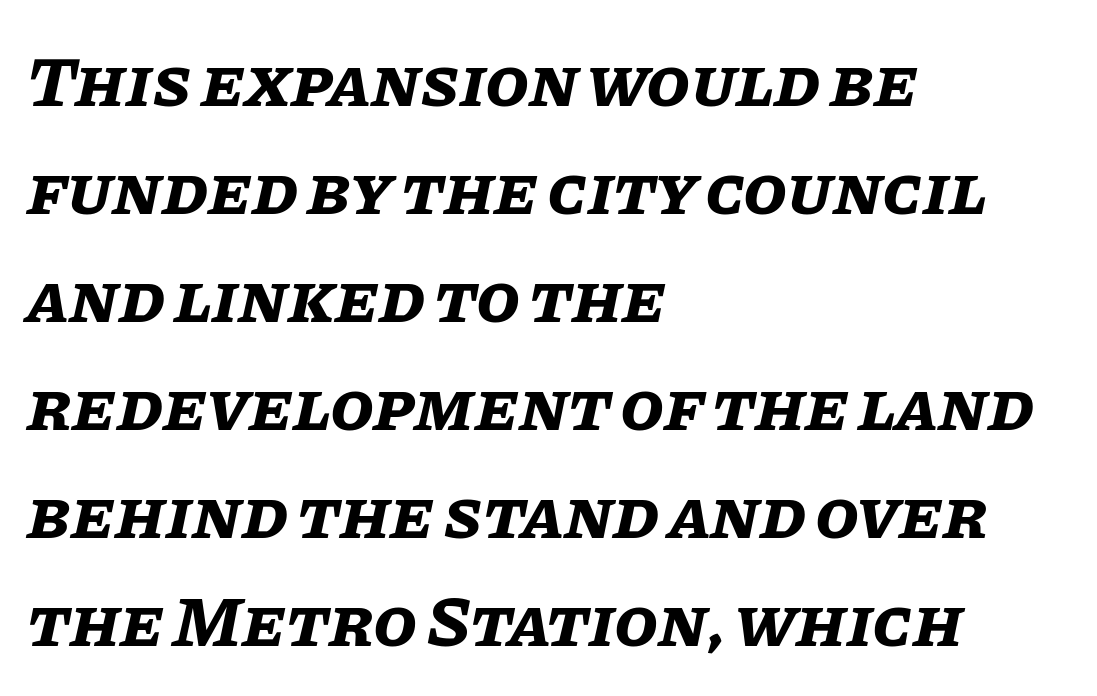
{"italic": "yes", "lean": "right", "slant_degrees": 11, "bold": "yes", "weight": "bold", "width": "normal", "stroke_contrast": "low", "x_height": "large", "monospaced": "no", "underline": "no", "align": "left", "line_spacing": "normal", "line_spacing_ratio": 1.52, "letter_spacing": "normal", "letter_spacing_em": 0.0, "glyph_px": 71}
